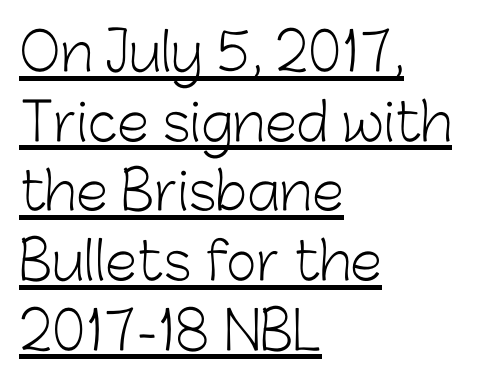
If you measured baseline to baseline, you'd find a middling distance. The letters advance in unequal steps, a hallmark of proportional type. No italicization has been applied; the sample stays upright. This sample uses a sans-serif face. No chunkiness to these letters — they're not bold.
